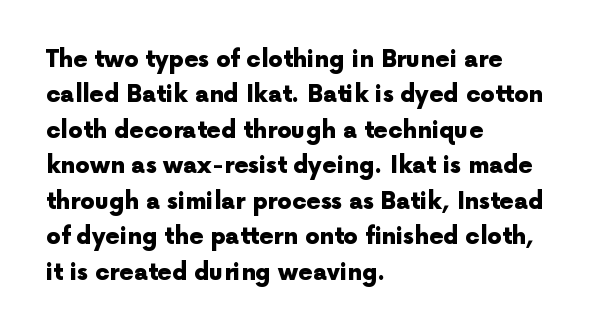
{"italic": "no", "bold": "yes", "underline": "no", "align": "left", "line_spacing": "normal", "line_spacing_ratio": 1.54, "letter_spacing": "normal", "letter_spacing_em": 0.0, "glyph_px": 23}
